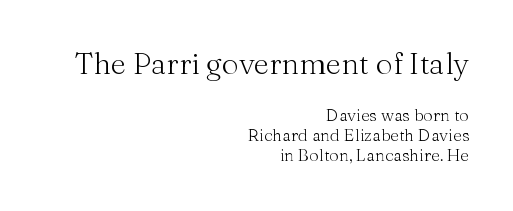
The emphasis by scale lands on block number one, above. Here the designer chose a conventional face with non-uniform glyph widths. No heavy texture on the line: the type isn't bold. Does the copy run flush right? Yes — the right margin is perfectly even. The letters stand upright; this is a roman face.
